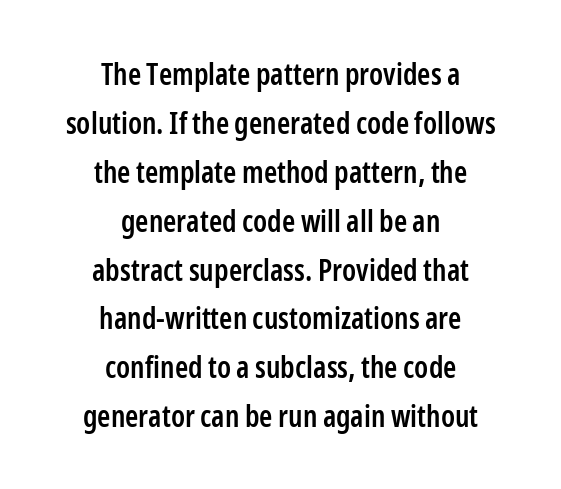
Q: Is the text bold? A: Semi-bold.
Q: Is the text italic (slanted)? A: No, it is upright.
Q: Is the typeface a serif or a sans-serif typeface? A: Sans-serif.
Q: Is the text underlined? A: No.
Q: How is the paragraph aligned? A: Centered.
Q: Is the spacing between letters normal or unusually wide? A: Normal.
Q: Is the spacing between lines tight, normal or loose? A: Normal.
Q: Width (condensed, normal, or wide)? A: Condensed.
Q: Stroke contrast? A: Low.
Q: x-height? A: Medium.
Q: Monospaced? A: No.
